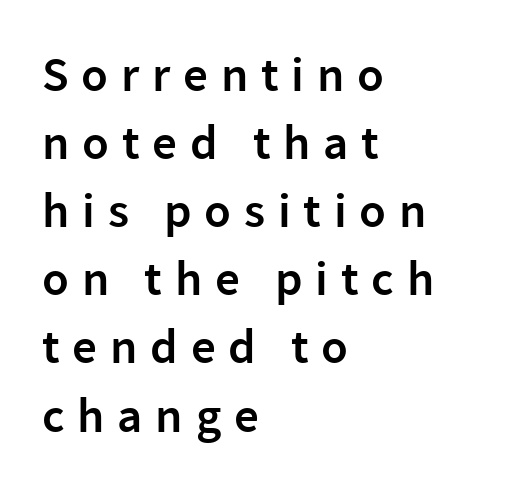
The image shows 49 px semibold sans-serif type, upright; set left-aligned, normal line spacing (1.39x), unusually wide letter spacing (+0.26 em), not underlined; low stroke contrast and a medium x-height.
